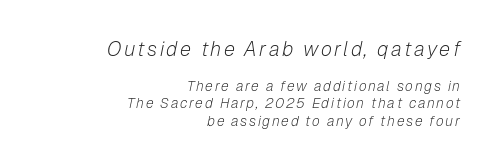
Q: Is the text bold? A: No.
Q: Is the text italic (slanted)? A: Yes, it leans right by about 12 degrees.
Q: Is the text underlined? A: No.
Q: How is the paragraph aligned? A: Right-aligned.
Q: Which block of text is set in a larger size, the first (top) or the second (bottom)? A: The first (top) one.
